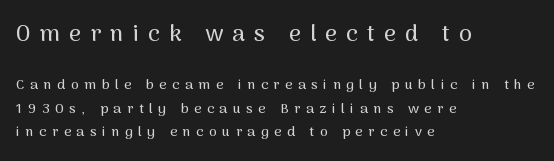
The image shows 23 px text type, upright; set left-aligned, normal line spacing (1.68x), unusually wide letter spacing (+0.4 em), not underlined; the first (top) block is 1.64x larger.
